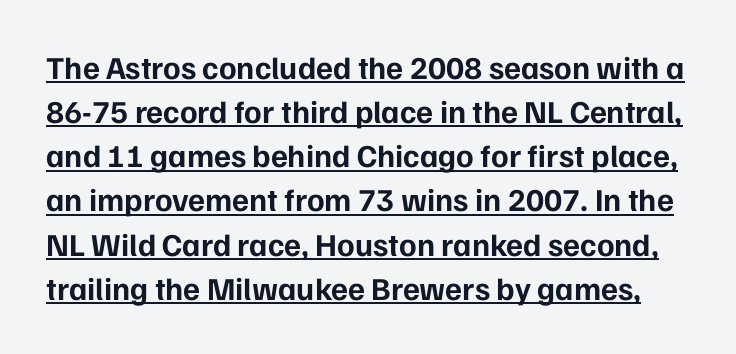
The image shows 32 px bold sans-serif type, upright; set normal line spacing (1.38x), normal letter spacing, underlined; low stroke contrast and a medium x-height.
